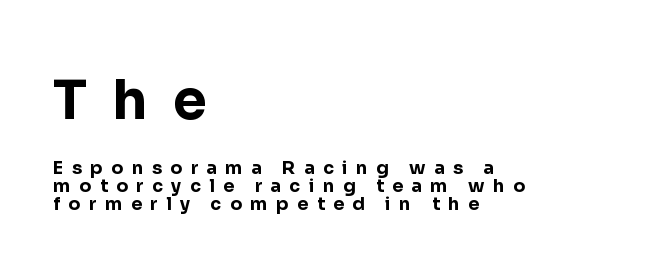
{"serif": "no", "italic": "no", "bold": "yes", "weight": "bold", "width": "normal", "stroke_contrast": "low", "x_height": "medium", "monospaced": "no", "underline": "no", "align": "left", "line_spacing": "tight", "line_spacing_ratio": 1.0, "letter_spacing": "wide", "letter_spacing_em": 0.46, "larger_block": "first", "size_ratio": 3.06, "glyph_px": 55}
